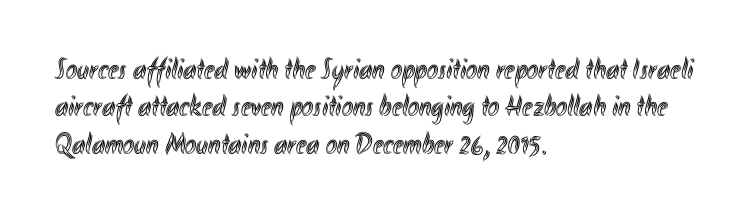
Q: Is the text italic (slanted)? A: Yes.
Q: Is the text underlined? A: No.
Q: How is the paragraph aligned? A: Left-aligned.
Q: Is the spacing between letters normal or unusually wide? A: Normal.
Q: Is the spacing between lines tight, normal or loose? A: Normal.
Q: Width (condensed, normal, or wide)? A: Condensed.
Q: x-height? A: Small.
Q: Monospaced? A: No.
